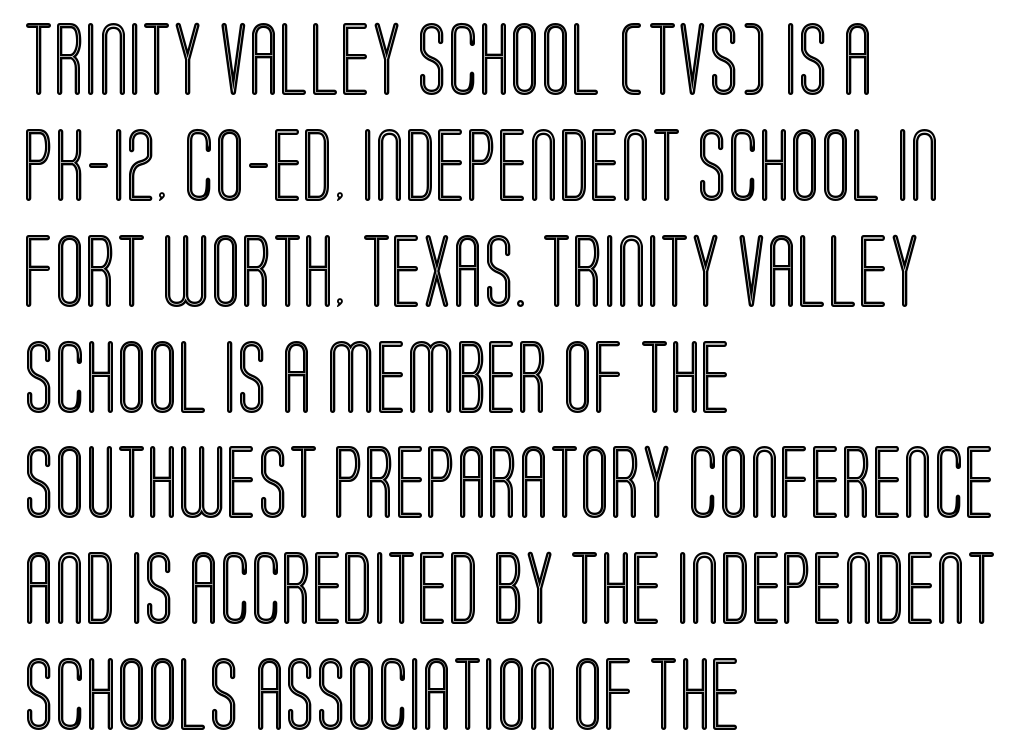
{"italic": "no", "width": "condensed", "x_height": "large", "monospaced": "no", "underline": "no", "align": "left", "line_spacing": "normal", "line_spacing_ratio": 1.47, "letter_spacing": "normal", "letter_spacing_em": 0.0, "glyph_px": 72}
